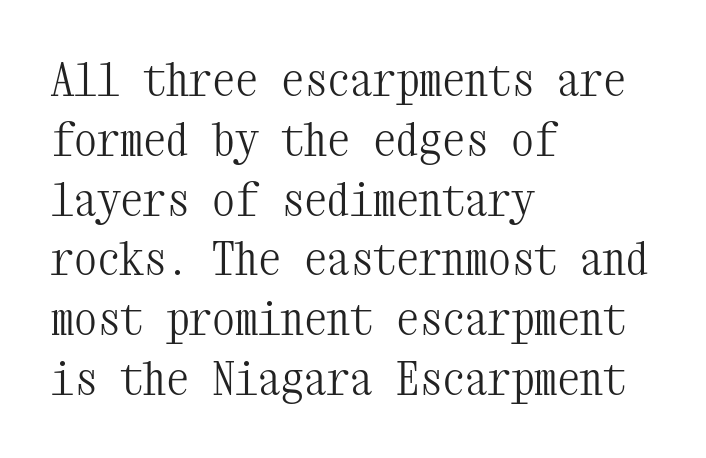
Q: Is the text bold? A: No.
Q: Is the text italic (slanted)? A: No, it is upright.
Q: Is the typeface a serif or a sans-serif typeface? A: Serif.
Q: Is the text underlined? A: No.
Q: How is the paragraph aligned? A: Left-aligned.
Q: Is the spacing between letters normal or unusually wide? A: Normal.
Q: Is the spacing between lines tight, normal or loose? A: Normal.
Q: Width (condensed, normal, or wide)? A: Condensed.
Q: Stroke contrast? A: Medium.
Q: x-height? A: Medium.
Q: Monospaced? A: Yes.
